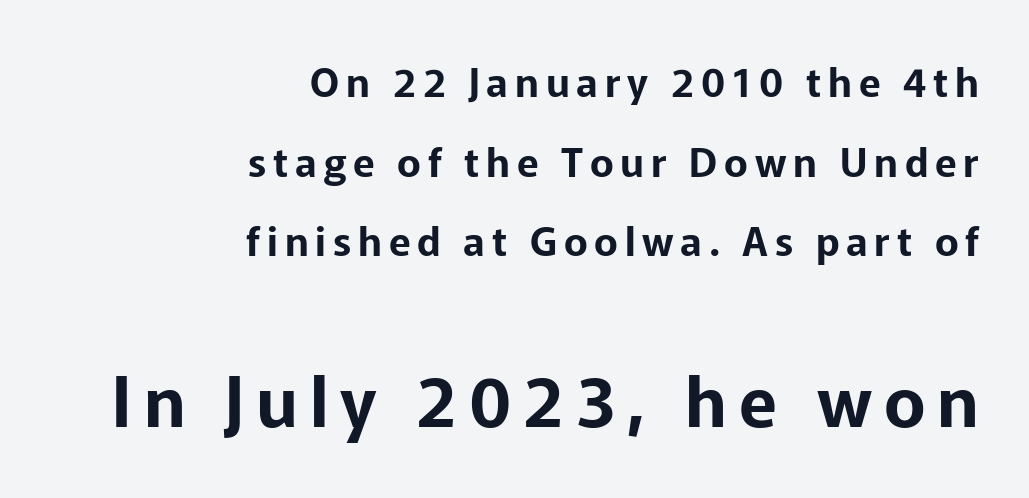
The image shows 70 px sans-serif type, upright; set right-aligned, loose line spacing (1.99x), not underlined; the second (bottom) block is 1.75x larger; low stroke contrast and a medium x-height.
